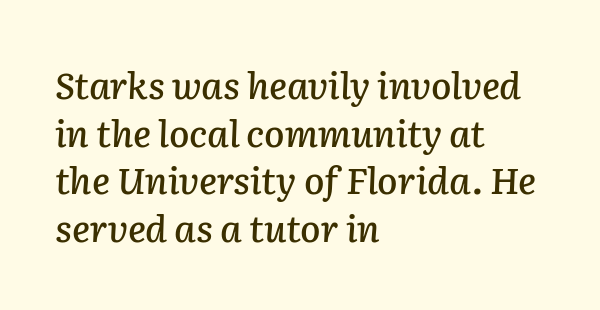
{"italic": "yes", "lean": "right", "slant_degrees": 2, "width": "normal", "stroke_contrast": "low", "x_height": "medium", "monospaced": "no", "underline": "no", "align": "left", "line_spacing": "normal", "line_spacing_ratio": 1.29, "letter_spacing": "normal", "letter_spacing_em": 0.0, "glyph_px": 37}
